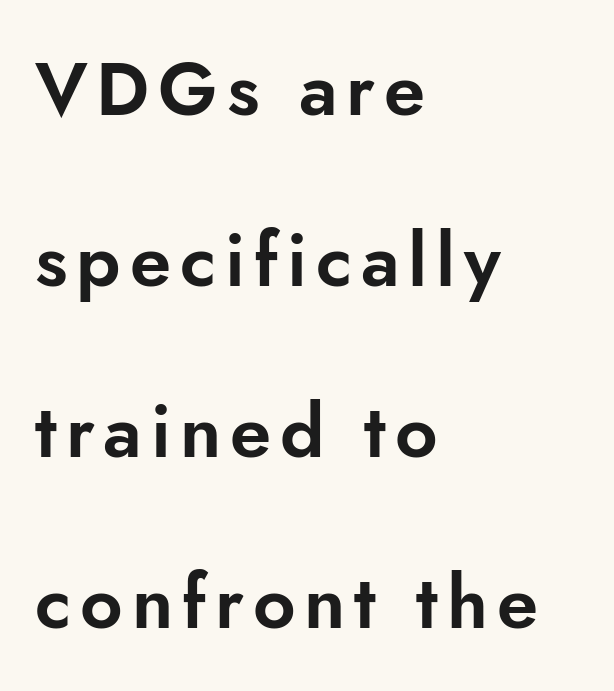
Q: Is the text italic (slanted)? A: No, it is upright.
Q: Is the typeface a serif or a sans-serif typeface? A: Sans-serif.
Q: Is the text underlined? A: No.
Q: How is the paragraph aligned? A: Left-aligned.
Q: Is the spacing between lines tight, normal or loose? A: Loose.
Q: Width (condensed, normal, or wide)? A: Normal.
Q: Stroke contrast? A: Low.
Q: x-height? A: Small.
Q: Monospaced? A: No.
